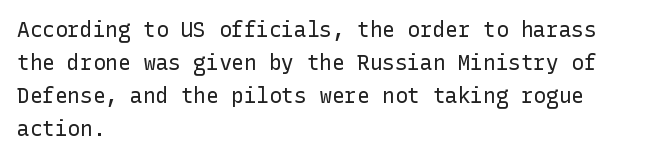
The image shows 21 px text type, upright; set left-aligned, normal line spacing (1.57x), normal letter spacing, not underlined.
